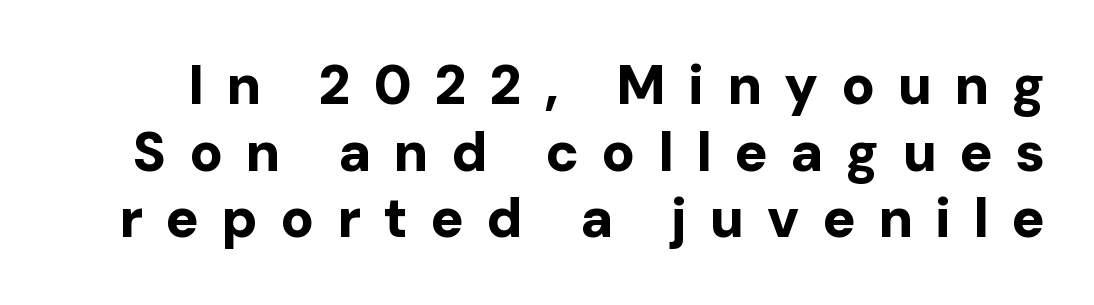
Q: Is the text bold? A: Yes.
Q: Is the text italic (slanted)? A: No, it is upright.
Q: Is the typeface a serif or a sans-serif typeface? A: Sans-serif.
Q: Is the text underlined? A: No.
Q: Is the spacing between letters normal or unusually wide? A: Unusually wide.
Q: Width (condensed, normal, or wide)? A: Normal.
Q: Stroke contrast? A: Low.
Q: x-height? A: Medium.
Q: Monospaced? A: No.
